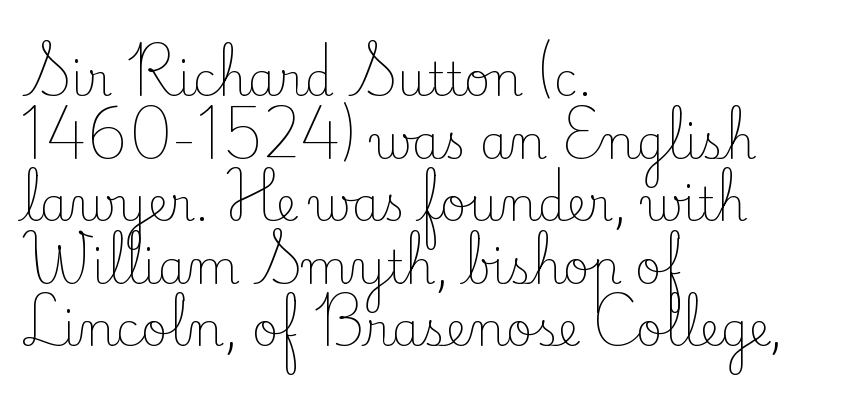
The image shows 46 px light serif type, upright; set left-aligned, normal line spacing (1.36x), normal letter spacing, not underlined; low stroke contrast and a small x-height.
